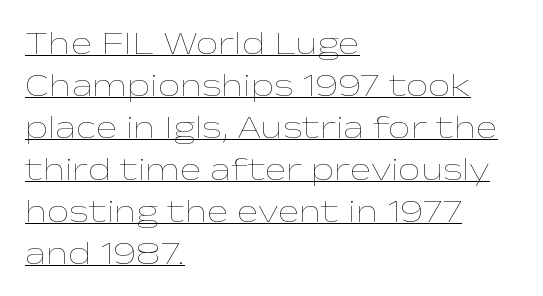
The passage shown is underscored from start to finish. The block of text has a typical density, with ordinary space between rows. All the whitespace from short lines collects on the right. Nothing heavy about these letters — not bold at all.
